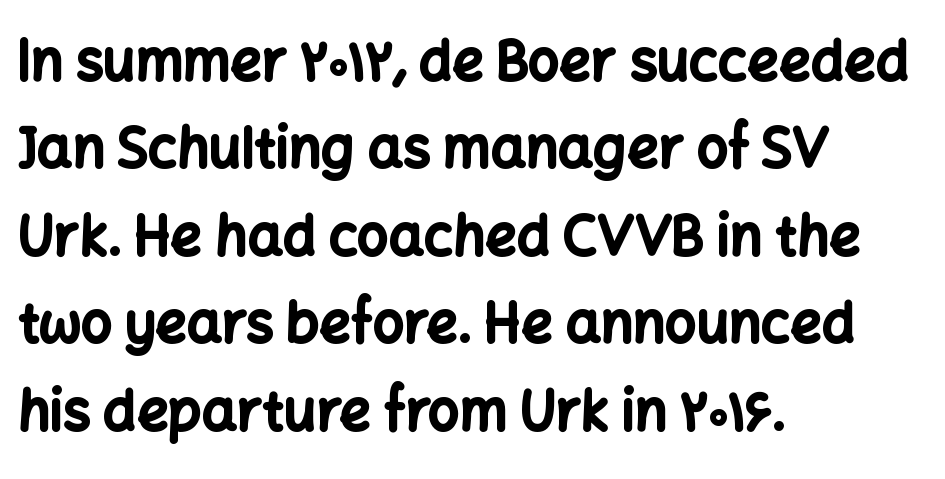
Quick note: not italic, upright. Classification — sans serif. Notice how thick the strokes are: this is what a full bold looks like. The paragraph shown leans on its left margin.
